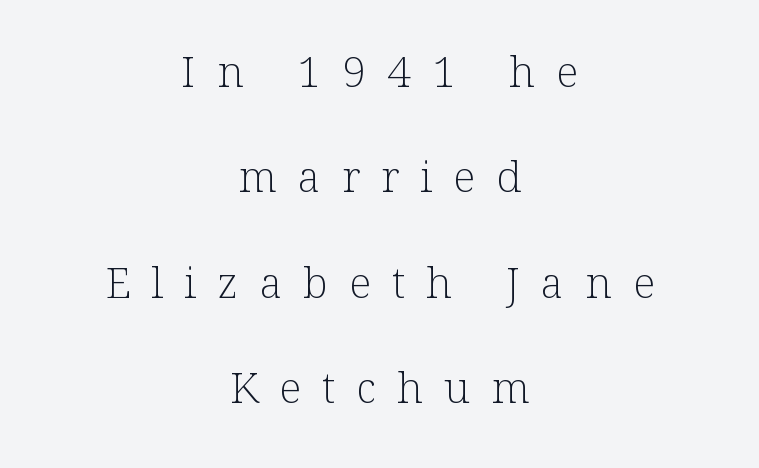
{"serif": "yes", "italic": "no", "bold": "no", "weight": "light", "width": "normal", "stroke_contrast": "low", "x_height": "medium", "monospaced": "no", "underline": "no", "align": "center", "line_spacing": "loose", "line_spacing_ratio": 2.45, "letter_spacing": "wide", "letter_spacing_em": 0.49, "glyph_px": 43}
